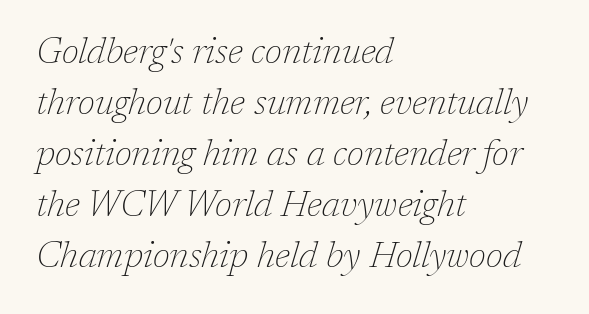
The image shows 36 px thin serif type, italic (leaning right); set left-aligned, normal line spacing (1.42x), normal letter spacing, not underlined; low stroke contrast and a medium x-height.
